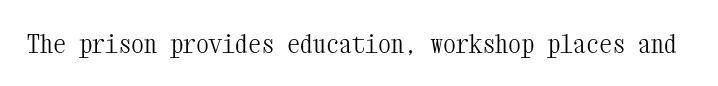
{"italic": "no", "bold": "no", "underline": "no", "letter_spacing": "normal", "letter_spacing_em": 0.0, "glyph_px": 26}
